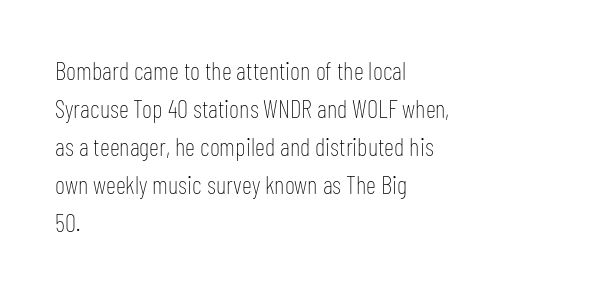
The font's upright variant was chosen for this text. The specimen omits any rule beneath the text block's lines. All the whitespace from short lines collects on the right. Tracking here is standard; glyphs follow each other at the usual distance.
